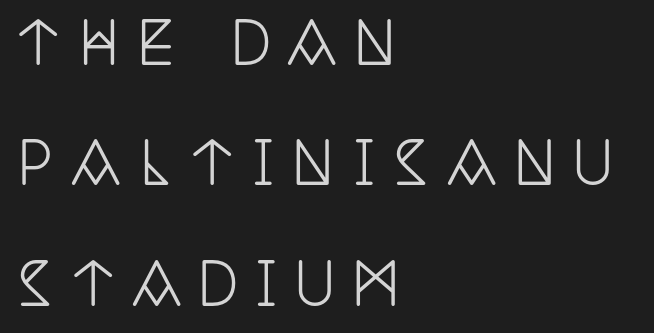
The face used here is proportionally spaced, like ordinary book or web type. Nope, not italic — everything's standing straight. Words float on clear page, feet unadorned. In terms of letterform style, serifs are clearly present. Letter spacing: wide.
